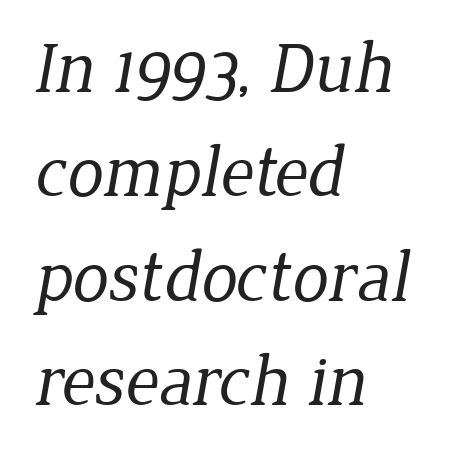
Honestly, the row spacing looks completely unremarkable. Quick note: underline off. Classification — serif. A typesetter would call this proportional, since set widths differ per character. A typesetter would call this zero additional tracking.
